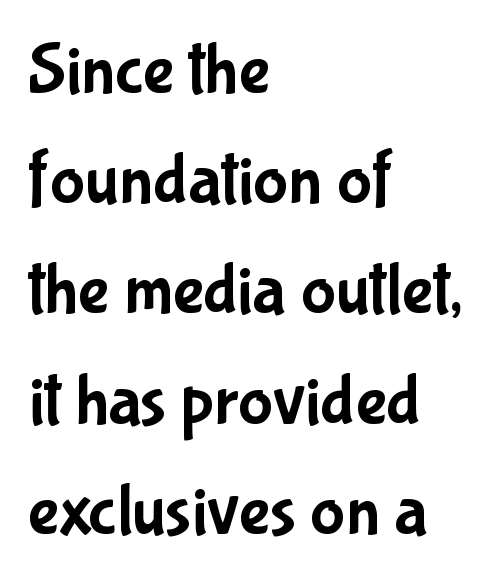
Is this a fixed-width face? No — the glyphs have proportional, varying widths. The line texture is even and compact thanks to regular tracking. Characters remain perfectly vertical along every line. Underline: absent.
